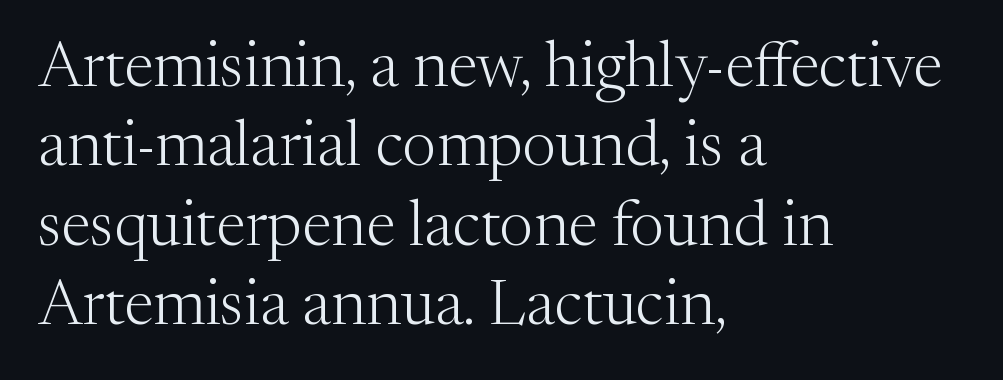
The font's upright variant was chosen for this text. The area under the type is left untouched. The tracking reads as untouched default to a designer's eye. Think of a printed novel: that variable character pitch is what you see here. In terms of letterform style, serifs are clearly present.
